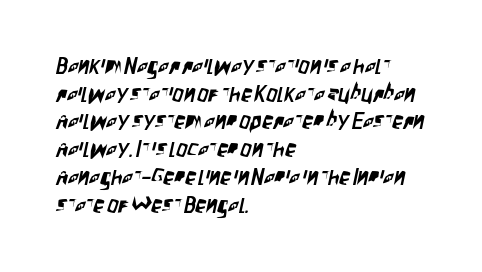
{"underline": "no", "align": "left", "line_spacing": "normal", "line_spacing_ratio": 1.26, "letter_spacing": "normal", "letter_spacing_em": 0.0, "glyph_px": 22}
